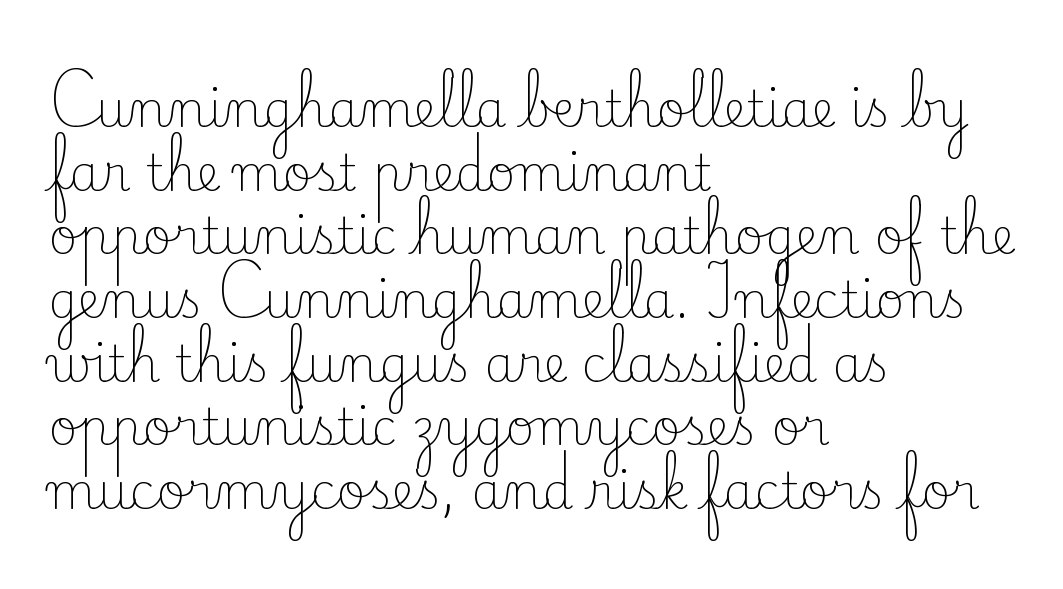
Q: Is the text bold? A: No.
Q: Is the text italic (slanted)? A: No, it is upright.
Q: Is the typeface a serif or a sans-serif typeface? A: Serif.
Q: Is the text underlined? A: No.
Q: How is the paragraph aligned? A: Left-aligned.
Q: Is the spacing between letters normal or unusually wide? A: Normal.
Q: Is the spacing between lines tight, normal or loose? A: Normal.
Q: Width (condensed, normal, or wide)? A: Normal.
Q: Stroke contrast? A: Low.
Q: x-height? A: Small.
Q: Monospaced? A: No.
